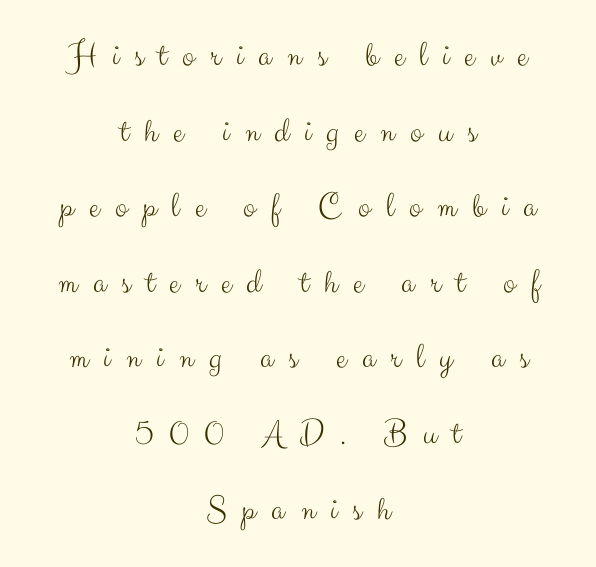
{"serif": "no", "bold": "no", "weight": "light", "width": "normal", "stroke_contrast": "medium", "x_height": "small", "monospaced": "no", "underline": "no", "align": "center", "line_spacing": "loose", "line_spacing_ratio": 2.1, "letter_spacing": "wide", "letter_spacing_em": 0.43, "glyph_px": 36}
